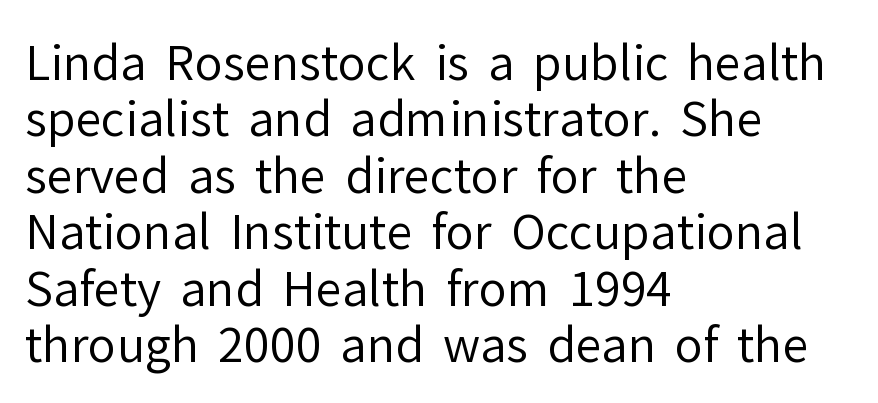
The zone under the glyphs is completely vacant. The horizontal fit of the characters is conventional and even. I'd call this a sans setting — the letters go barefoot. Counters stay open thanks to moderate or lighter strokes.
